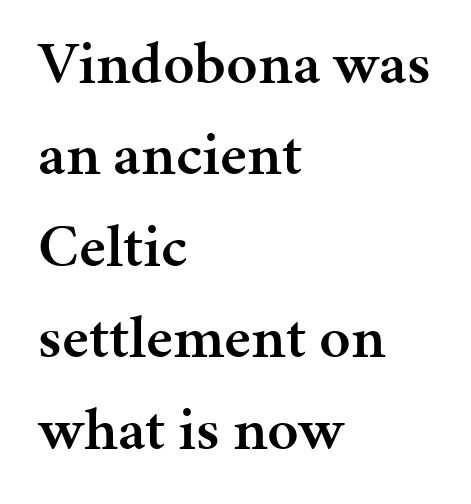
The image shows 61 px semibold serif type, upright; set left-aligned, normal line spacing (1.5x), normal letter spacing, not underlined; medium stroke contrast and a medium x-height.
